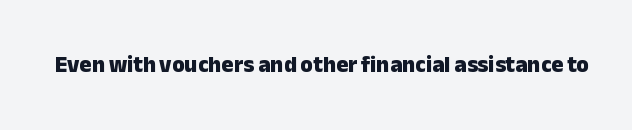
The image shows 23 px bold type, upright; set normal letter spacing, not underlined.
